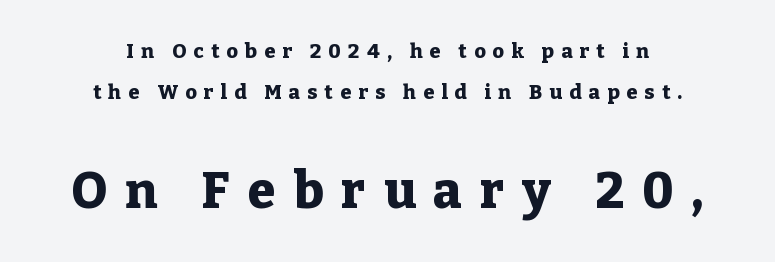
The image shows 50 px heavy serif type, upright; set centered, loose line spacing (2.06x), unusually wide letter spacing (+0.36 em), not underlined; the second (bottom) block is 2.5x larger; low stroke contrast and a medium x-height.
